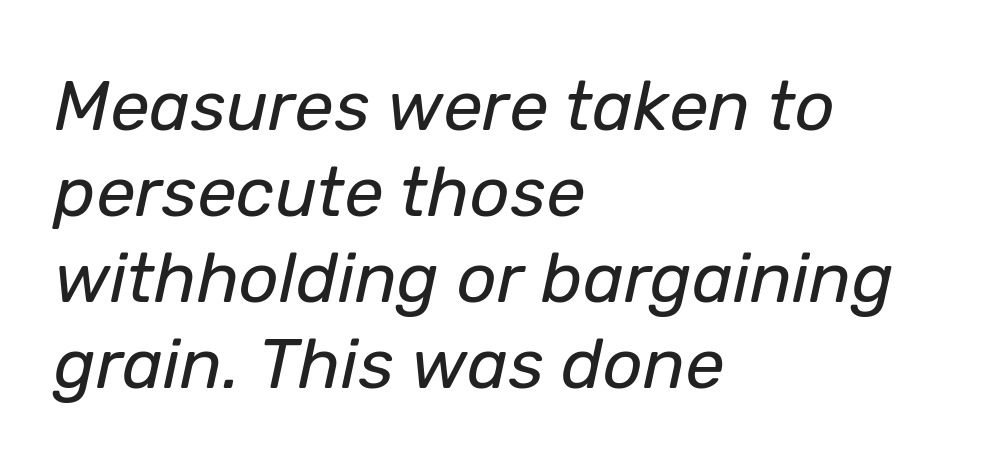
The image shows 70 px regular-weight type, italic (leaning right); set left-aligned, line spacing 1.23x, normal letter spacing, not underlined; low stroke contrast and a medium x-height.
